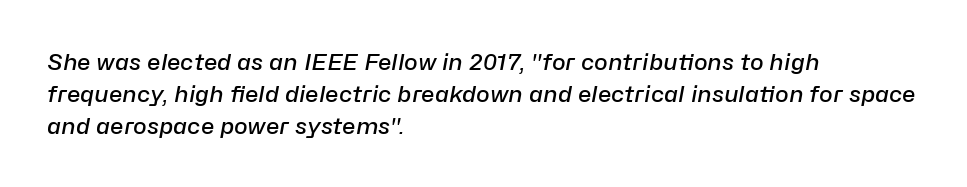
{"italic": "yes", "lean": "right", "slant_degrees": 10, "bold": "semi", "underline": "no", "align": "left", "line_spacing": "normal", "line_spacing_ratio": 1.39, "letter_spacing": "normal", "letter_spacing_em": 0.0, "glyph_px": 23}
